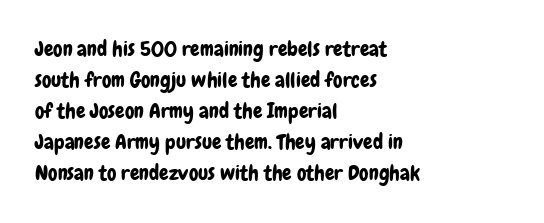
Does the copy run flush right? No — it runs flush left. The specimen reads as upright at a glance. Between one letter and the next there's only the usual sliver of space. The designer left line spacing at the default.
